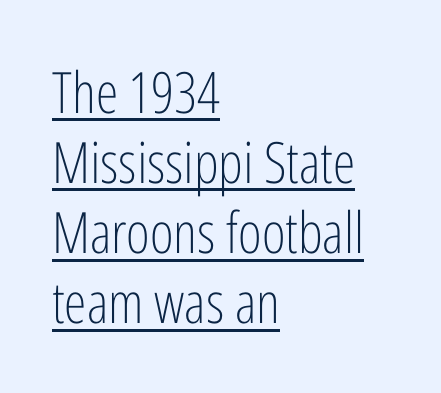
The image shows 57 px light, condensed sans-serif type, upright; set left-aligned, line spacing 1.23x, normal letter spacing, underlined; low stroke contrast and a medium x-height.
